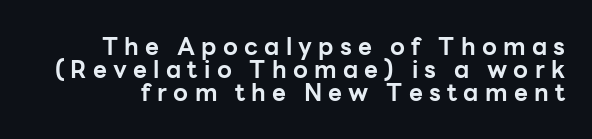
Tracking value appears strongly positive — letters spread wide. The glyphs are unaccompanied by any horizontal stroke below them. Ascenders rise straight up at ninety degrees. Interline gaps are noticeably narrow in this sample. The passage shown is emphatically bold.
